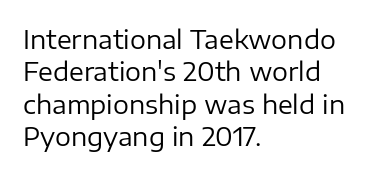
Q: Is the text bold? A: No.
Q: Is the text italic (slanted)? A: No, it is upright.
Q: Is the text underlined? A: No.
Q: How is the paragraph aligned? A: Left-aligned.
Q: Is the spacing between letters normal or unusually wide? A: Normal.
Q: Is the spacing between lines tight, normal or loose? A: Normal.
